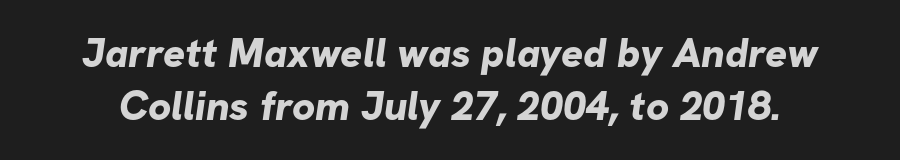
The image shows 41 px bold sans-serif type; set normal line spacing (1.3x), normal letter spacing, not underlined; low stroke contrast and a medium x-height.
